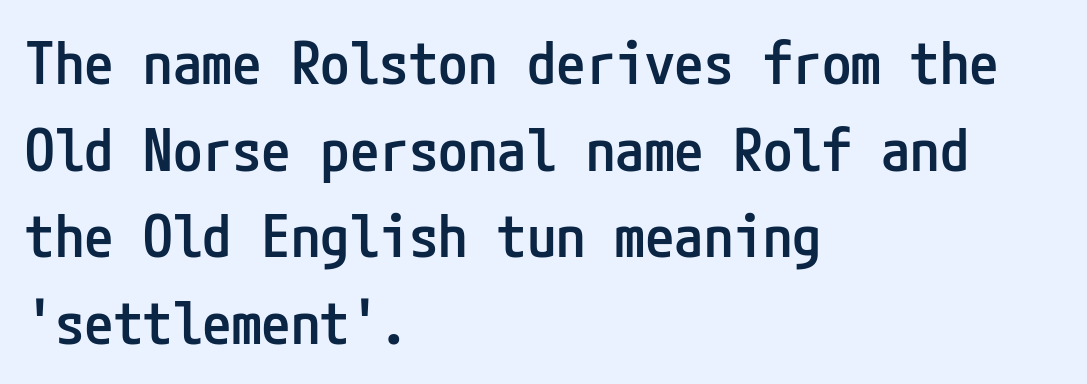
Q: Is the text bold? A: Semi-bold.
Q: Is the text italic (slanted)? A: No, it is upright.
Q: Is the typeface a serif or a sans-serif typeface? A: Sans-serif.
Q: Is the text underlined? A: No.
Q: How is the paragraph aligned? A: Left-aligned.
Q: Is the spacing between letters normal or unusually wide? A: Normal.
Q: Is the spacing between lines tight, normal or loose? A: Normal.
Q: Width (condensed, normal, or wide)? A: Condensed.
Q: Stroke contrast? A: Low.
Q: x-height? A: Medium.
